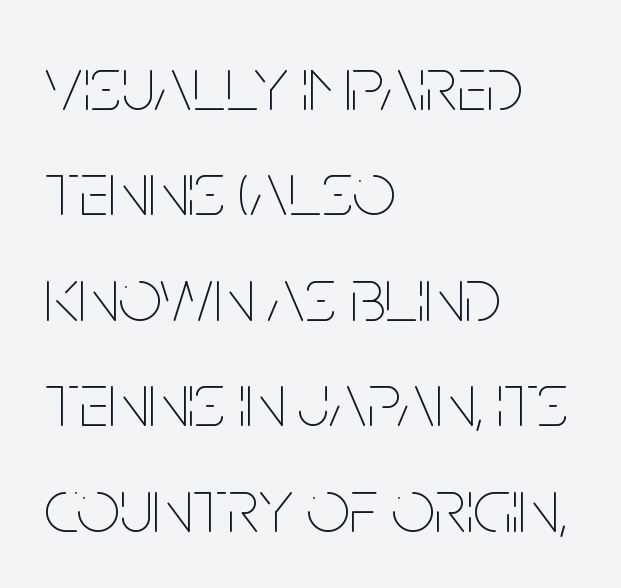
{"italic": "no", "bold": "no", "weight": "thin", "width": "condensed", "stroke_contrast": "low", "x_height": "large", "monospaced": "no", "underline": "no", "align": "left", "line_spacing": "normal", "line_spacing_ratio": 1.37, "letter_spacing": "normal", "letter_spacing_em": 0.0, "glyph_px": 77}
